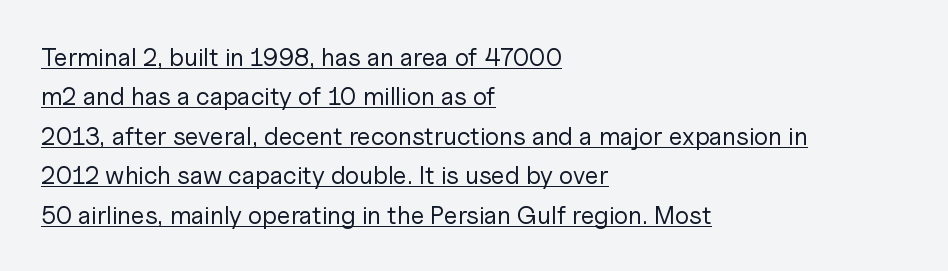
Q: Is the text bold? A: No.
Q: Is the text italic (slanted)? A: No, it is upright.
Q: Is the text underlined? A: Yes.
Q: How is the paragraph aligned? A: Left-aligned.
Q: Is the spacing between letters normal or unusually wide? A: Normal.
Q: Is the spacing between lines tight, normal or loose? A: Normal.
